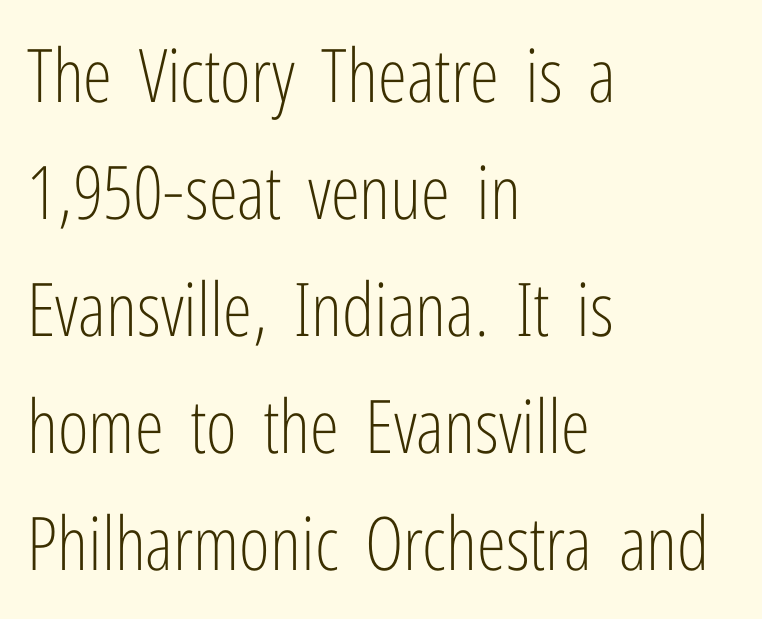
{"serif": "no", "italic": "no", "bold": "no", "weight": "light", "width": "condensed", "stroke_contrast": "low", "x_height": "medium", "monospaced": "no", "underline": "no", "align": "left", "line_spacing": "normal", "line_spacing_ratio": 1.58, "letter_spacing": "normal", "letter_spacing_em": 0.0, "glyph_px": 74}
